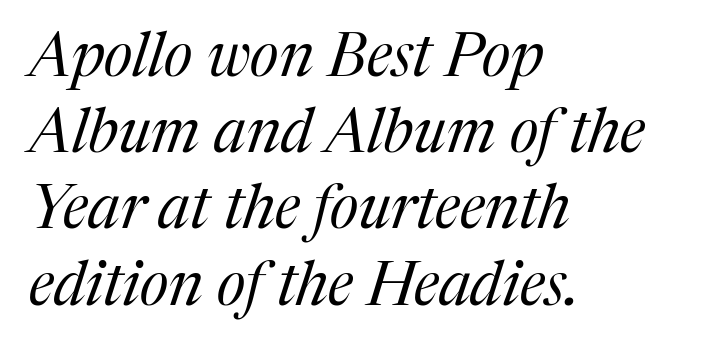
The image shows 61 px regular-weight serif type, italic (leaning right); set left-aligned, normal line spacing (1.25x), normal letter spacing, not underlined; medium stroke contrast and a medium x-height.
